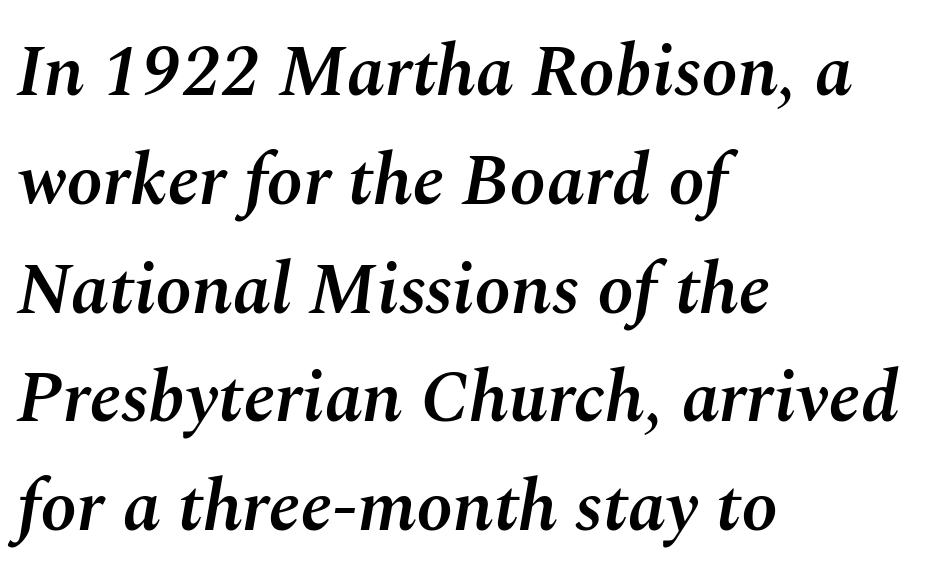
Proportional: the letters do not fall into vertical columns. Students, this is semibold: more ink than regular, less than bold. The rendering keeps characters at their native spacing. The compositor pushed each line to the left boundary.
